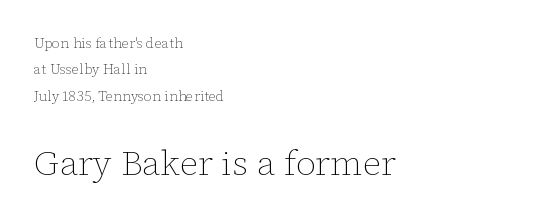
The weight would be labelled regular, book, light, or lighter still. The more generous point size was reserved for the lower chunk. These lines are rendered in a variable-pitch font. Spacing between characters is what you'd get straight out of the box. Check the space under the baseline: it is left empty.
